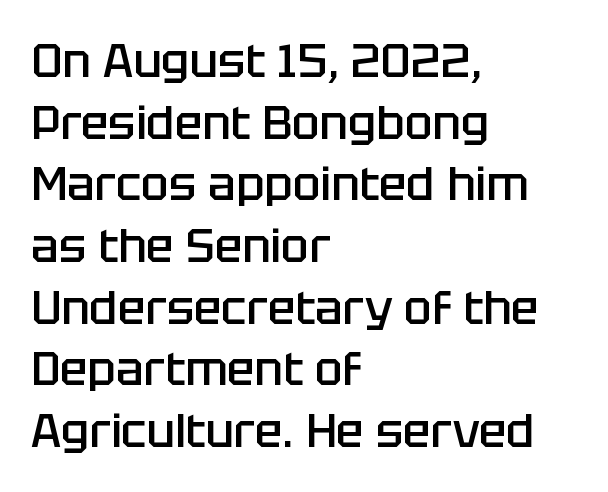
Letterform terminals end flat and unadorned throughout the passage. Letter spacing: default. This sample keeps an unexceptional amount of space between lines. Descender tails drop into unmarked territory.
